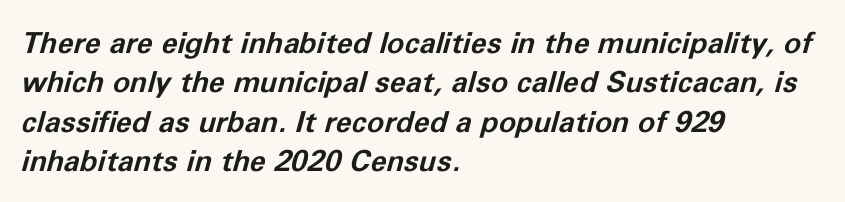
Notice how descenders clear the ascenders below comfortably — that's standard leading. The whole block is typeset with a tilt. Clear beneath every line of the passage. This sample uses plain, unmodified letter spacing.
